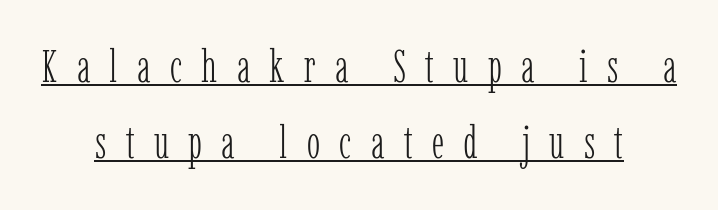
Q: Is the text bold? A: No.
Q: Is the text italic (slanted)? A: No, it is upright.
Q: Is the typeface a serif or a sans-serif typeface? A: Serif.
Q: Is the text underlined? A: Yes.
Q: How is the paragraph aligned? A: Centered.
Q: Is the spacing between letters normal or unusually wide? A: Unusually wide.
Q: Is the spacing between lines tight, normal or loose? A: Normal.
Q: Width (condensed, normal, or wide)? A: Condensed.
Q: Stroke contrast? A: Low.
Q: x-height? A: Medium.
Q: Monospaced? A: No.
